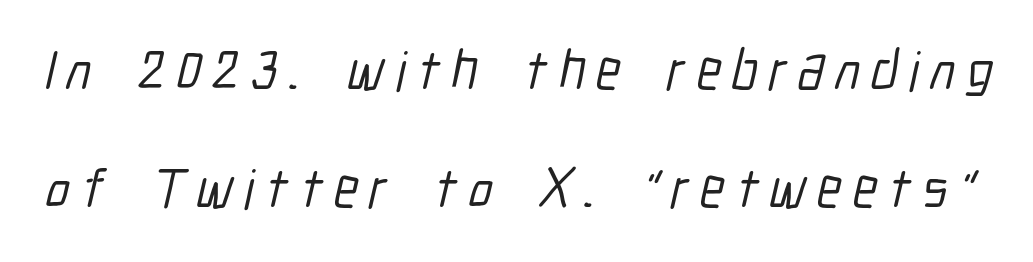
The image shows 56 px condensed sans-serif type; set loose line spacing (2.11x), not underlined; low stroke contrast and a medium x-height.
